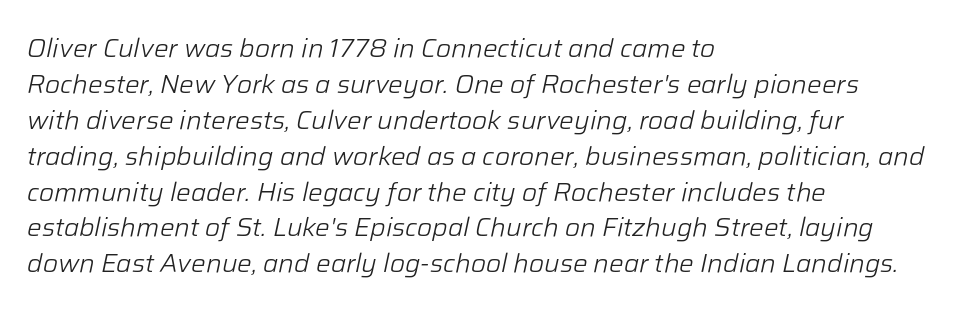
Caption: standard tracking, unaltered. The lettering tilts uniformly, giving the passage an italic look. All the whitespace from short lines collects on the right. Each stroke keeps to a modest, everyday thickness or less.
